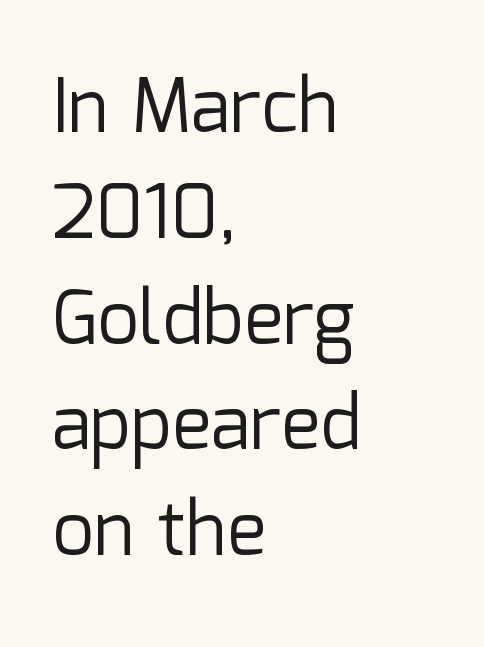
{"serif": "no", "italic": "no", "bold": "no", "weight": "regular", "width": "normal", "stroke_contrast": "low", "x_height": "medium", "monospaced": "no", "underline": "no", "align": "left", "line_spacing": "normal", "line_spacing_ratio": 1.43, "letter_spacing": "normal", "letter_spacing_em": 0.0, "glyph_px": 74}
